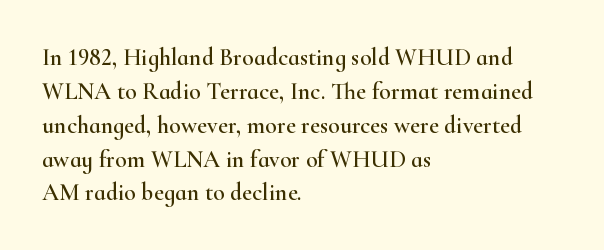
The image shows 24 px text type, upright; set left-aligned, normal line spacing (1.41x), normal letter spacing, not underlined.
